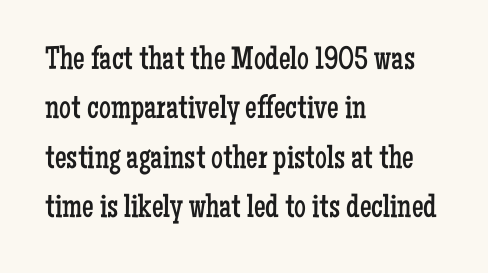
{"serif": "yes", "italic": "no", "bold": "no", "weight": "regular", "width": "condensed", "stroke_contrast": "low", "x_height": "medium", "monospaced": "no", "underline": "no", "align": "left", "line_spacing": "normal", "line_spacing_ratio": 1.5, "letter_spacing": "normal", "letter_spacing_em": 0.0, "glyph_px": 33}
